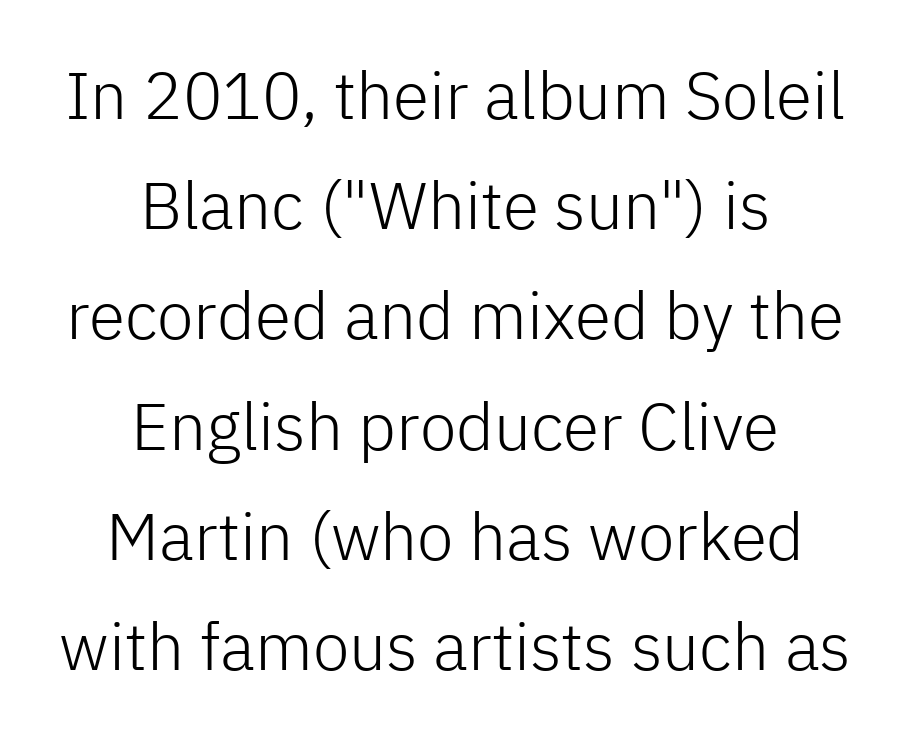
The image shows 66 px light sans-serif type, upright; set centered, normal line spacing (1.67x), normal letter spacing, not underlined; low stroke contrast and a medium x-height.
